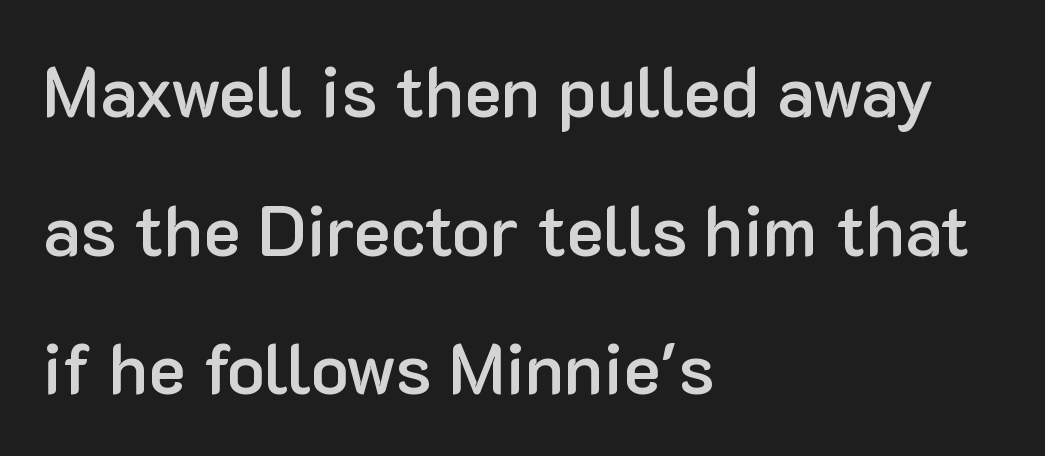
Q: Is the text bold? A: Semi-bold.
Q: Is the text italic (slanted)? A: No, it is upright.
Q: Is the typeface a serif or a sans-serif typeface? A: Sans-serif.
Q: Is the text underlined? A: No.
Q: How is the paragraph aligned? A: Left-aligned.
Q: Is the spacing between letters normal or unusually wide? A: Normal.
Q: Is the spacing between lines tight, normal or loose? A: Loose.
Q: Width (condensed, normal, or wide)? A: Normal.
Q: Stroke contrast? A: Low.
Q: x-height? A: Medium.
Q: Monospaced? A: No.
